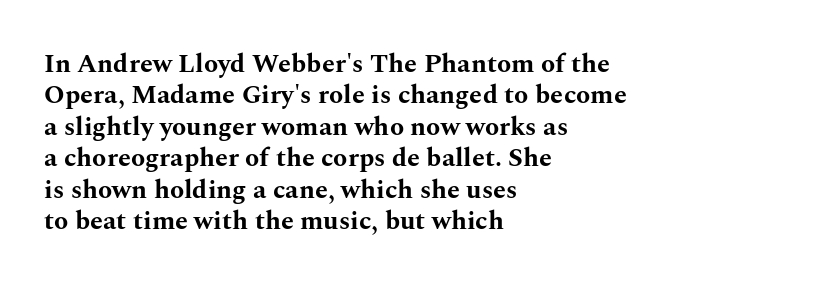
The image shows 26 px bold type, upright; set left-aligned, line spacing 1.21x, normal letter spacing, not underlined.
